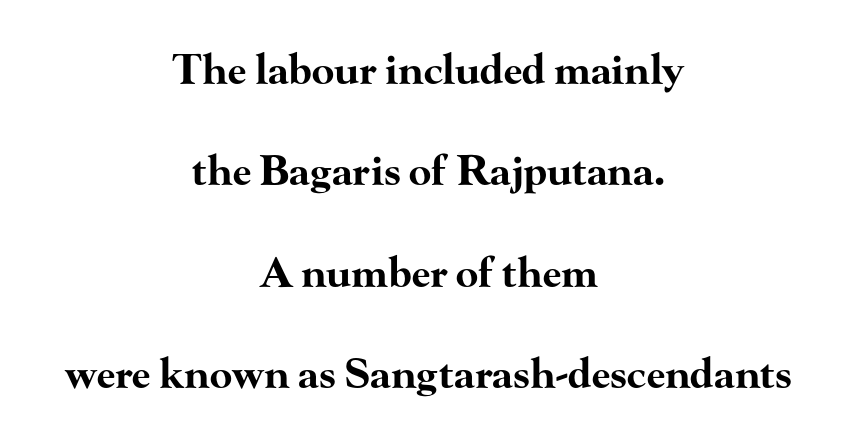
Q: Is the text bold? A: Yes.
Q: Is the text italic (slanted)? A: No, it is upright.
Q: Is the typeface a serif or a sans-serif typeface? A: Serif.
Q: Is the text underlined? A: No.
Q: How is the paragraph aligned? A: Centered.
Q: Is the spacing between letters normal or unusually wide? A: Normal.
Q: Is the spacing between lines tight, normal or loose? A: Loose.
Q: Width (condensed, normal, or wide)? A: Wide.
Q: Stroke contrast? A: High.
Q: x-height? A: Small.
Q: Monospaced? A: No.
